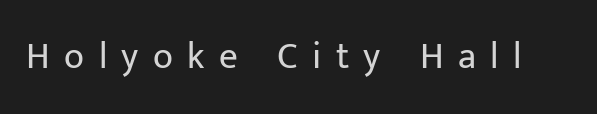
The image shows 37 px regular-weight sans-serif type, upright; set unusually wide letter spacing (+0.39 em), not underlined; low stroke contrast and a medium x-height.
